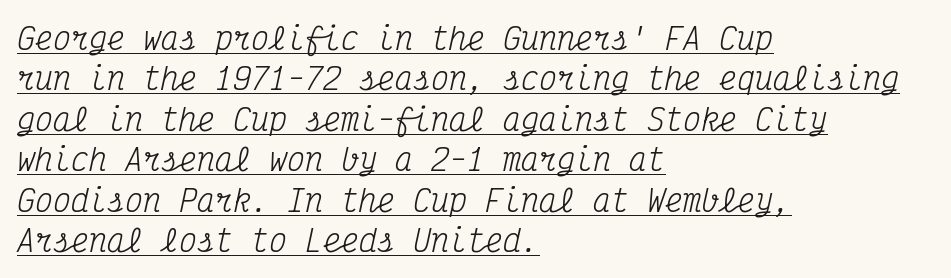
Q: Is the text bold? A: No.
Q: Is the text italic (slanted)? A: Yes, it leans right by about 12 degrees.
Q: Is the typeface a serif or a sans-serif typeface? A: Serif.
Q: Is the text underlined? A: Yes.
Q: How is the paragraph aligned? A: Left-aligned.
Q: Is the spacing between letters normal or unusually wide? A: Normal.
Q: Is the spacing between lines tight, normal or loose? A: Normal.
Q: Width (condensed, normal, or wide)? A: Condensed.
Q: Stroke contrast? A: Medium.
Q: x-height? A: Medium.
Q: Monospaced? A: Yes.
